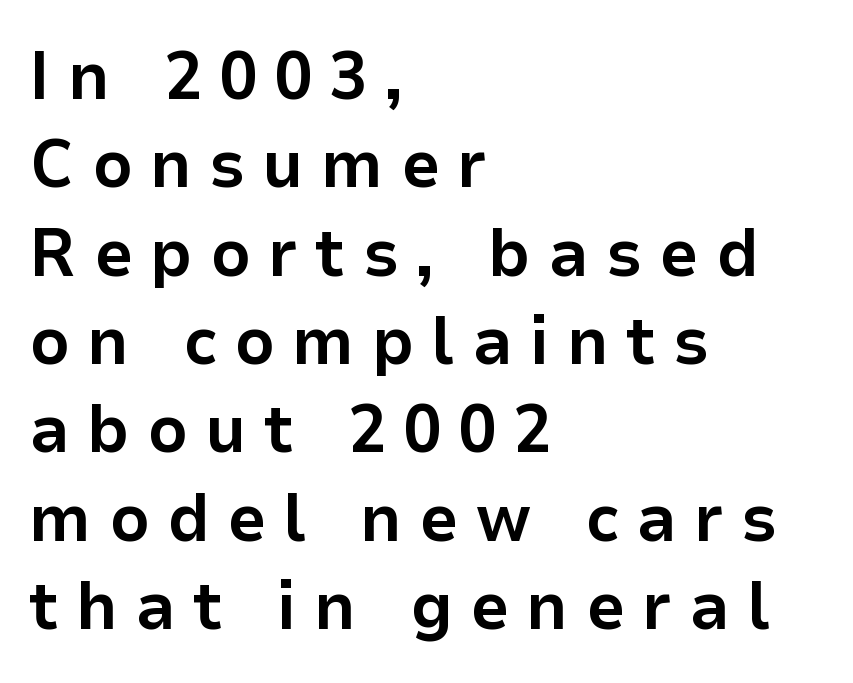
The image shows 69 px bold sans-serif type, upright; set left-aligned, normal line spacing (1.28x), unusually wide letter spacing (+0.25 em), not underlined; low stroke contrast and a medium x-height.
